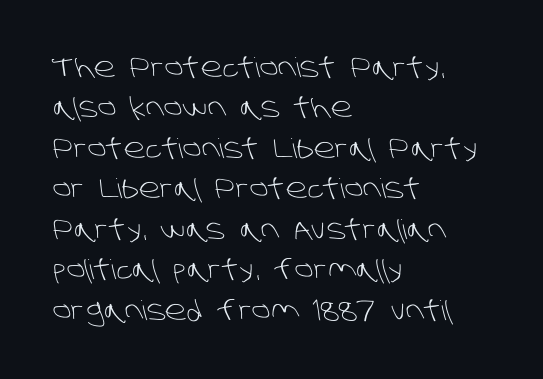
{"bold": "no", "underline": "no", "align": "left", "line_spacing": "normal", "line_spacing_ratio": 1.5, "letter_spacing": "normal", "letter_spacing_em": 0.0, "glyph_px": 27}
